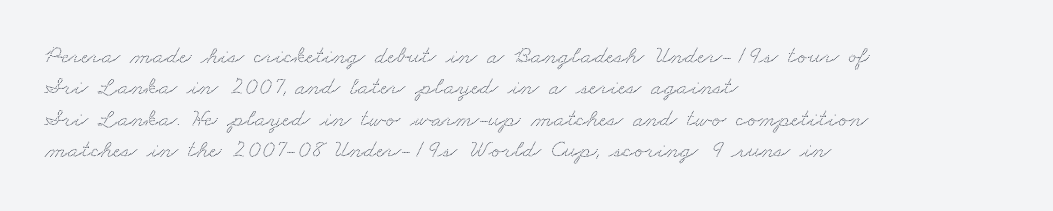
The image shows 25 px text type; set left-aligned, normal line spacing (1.26x), normal letter spacing, not underlined.
